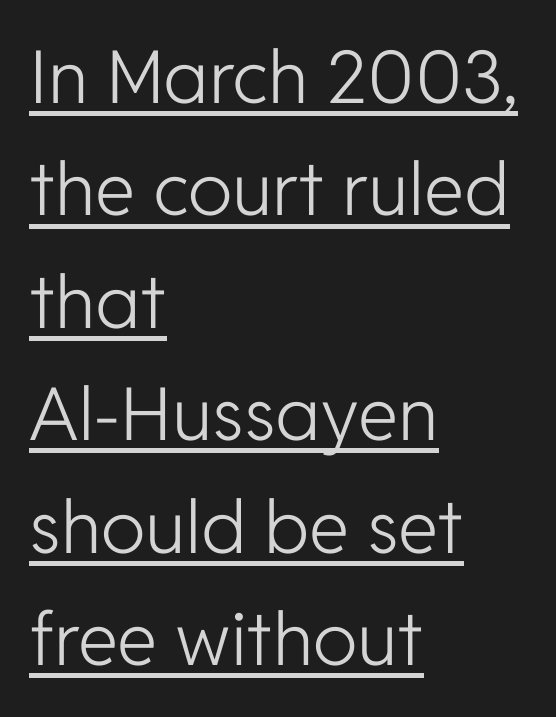
{"serif": "no", "italic": "no", "bold": "no", "weight": "light", "width": "normal", "stroke_contrast": "low", "x_height": "medium", "monospaced": "no", "underline": "yes", "align": "left", "line_spacing": "normal", "line_spacing_ratio": 1.54, "letter_spacing": "normal", "letter_spacing_em": 0.0, "glyph_px": 73}
